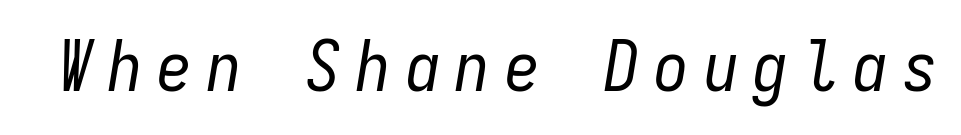
It's the slanting kind of type. No heavy texture on the line: the type isn't bold. Descenders hang freely into open space. Letter spacing: wide.
